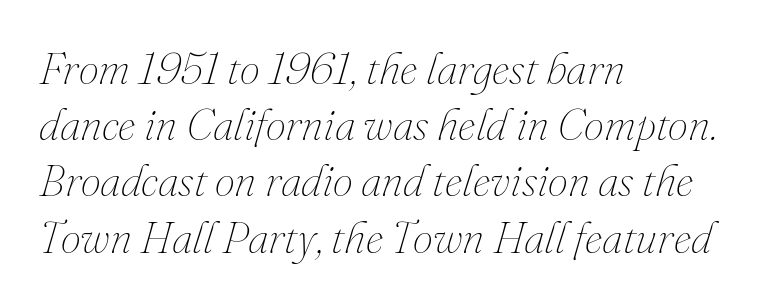
The image shows 45 px thin type, italic (leaning right); set left-aligned, normal line spacing (1.25x), normal letter spacing, not underlined; medium stroke contrast and a small x-height.
